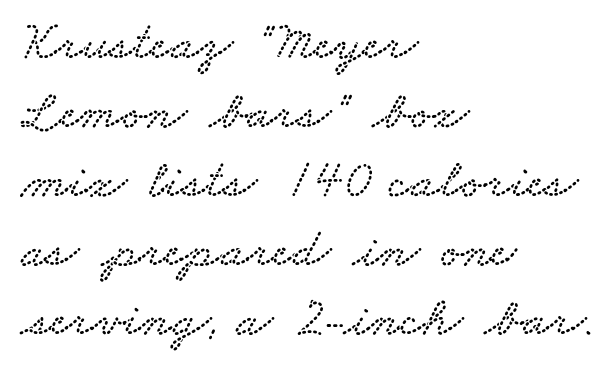
A typesetter would call this proportional, since set widths differ per character. Horizontal alignment here is leftward, the default for most running prose. Check where the strokes stop: tiny serifs finish them off. Horizontal bands of white between lines are of average thickness.
